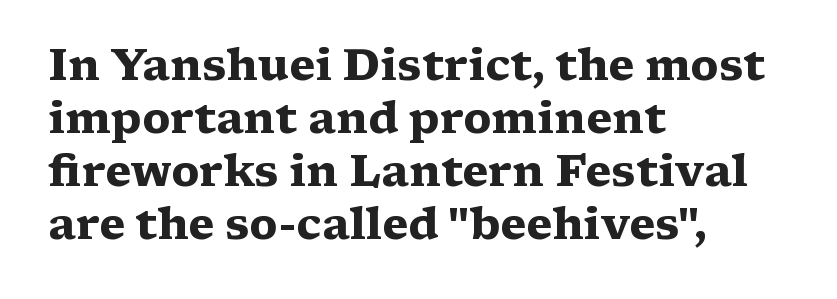
The image shows 43 px heavy, wide serif type, upright; set left-aligned, line spacing 1.23x, normal letter spacing, not underlined; medium stroke contrast and a medium x-height.
